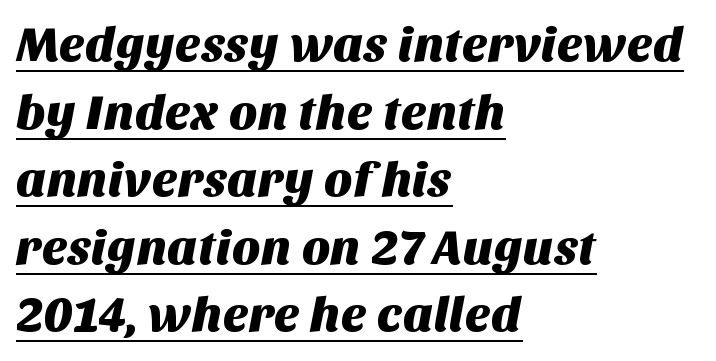
Somebody hit Ctrl+U on this one — the words are underlined. The rendering uses natural spacing where letterforms have individual widths. Which margin do the lines hug? The left one — the right edge is uneven. The passage shown has conventional tracking throughout.
